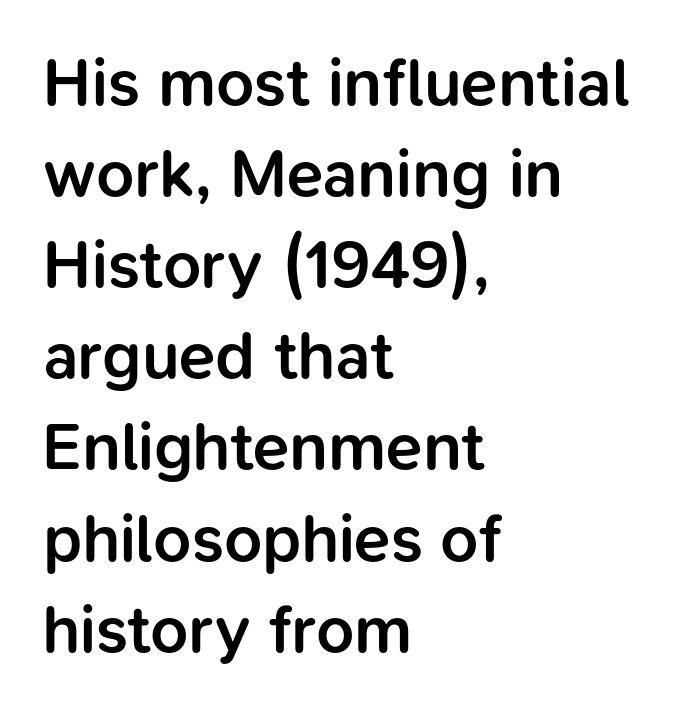
If you drew a ruler down the left edge, every line would touch it. The axis of the letterforms is exactly vertical. You can tell from the bare stems that sans-serif type was used. Students, observe: this is what conventionally led text looks like. The rendering keeps characters at their native spacing. The letters advance in unequal steps, a hallmark of proportional type.
